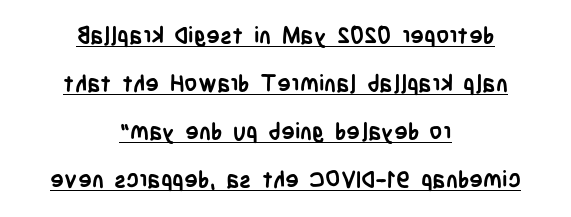
The rendering uses a large line-height, opening up the rows. This sample is center-justified, so both line endings float freely. As a designer I'd log this as weight 700, bold. Nope, not italic — everything's standing straight.
